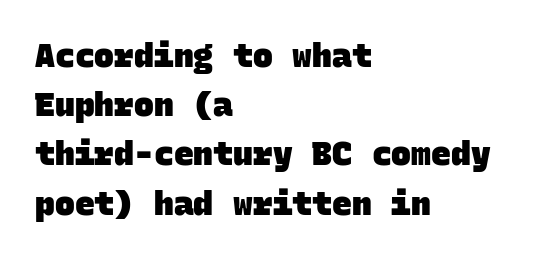
{"serif": "no", "bold": "yes", "weight": "heavy", "width": "normal", "stroke_contrast": "low", "x_height": "large", "monospaced": "yes", "underline": "no", "align": "left", "line_spacing": "normal", "line_spacing_ratio": 1.49, "letter_spacing": "normal", "letter_spacing_em": 0.0, "glyph_px": 33}
